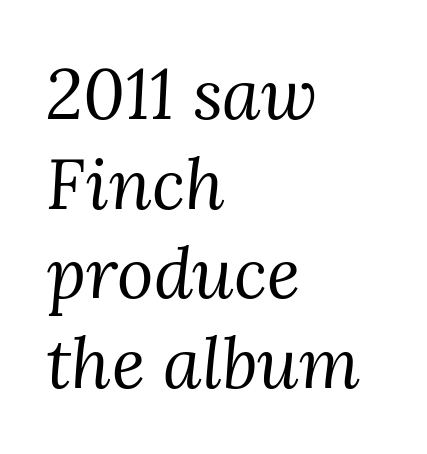
The passage shown leans; its letterforms are oblique. Bare-footed words on every line. Look at the bottom of the vertical strokes: they flare into serifs here. The line-height multiplier appears to be the usual default. The paragraph has a hard left edge and a soft right edge.
